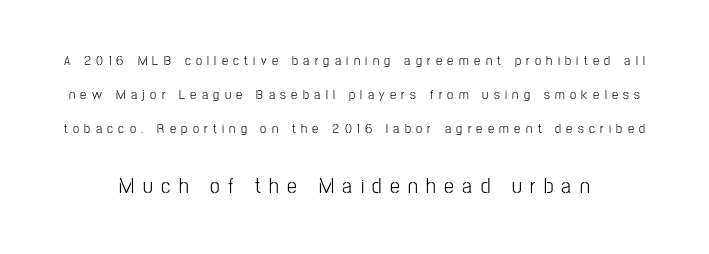
The image shows 22 px text type, upright; set loose line spacing (2.43x), unusually wide letter spacing (+0.38 em), not underlined; the second (bottom) block is 1.57x larger.
